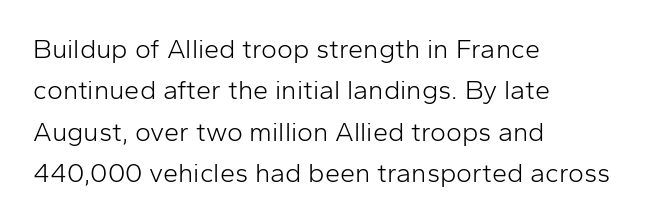
The image shows 27 px text type, upright; set left-aligned, normal line spacing (1.53x), normal letter spacing, not underlined.
